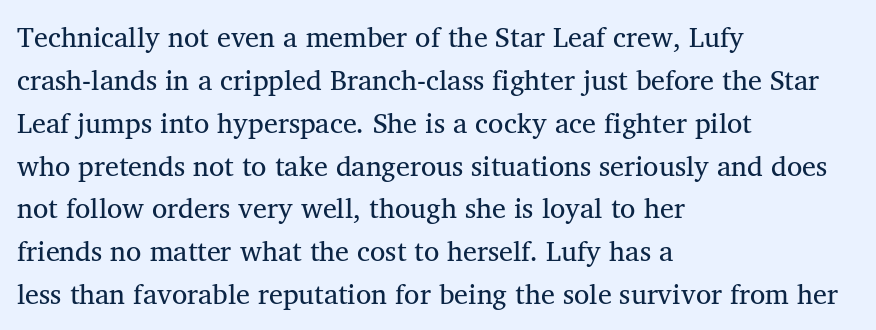
Nothing unusual about the tracking: characters are spaced as the font intends. Anything drawn beneath the words? Only blank space. Students, observe: this is what conventionally led text looks like. Typeset ragged right — the left edge is the straight one.
